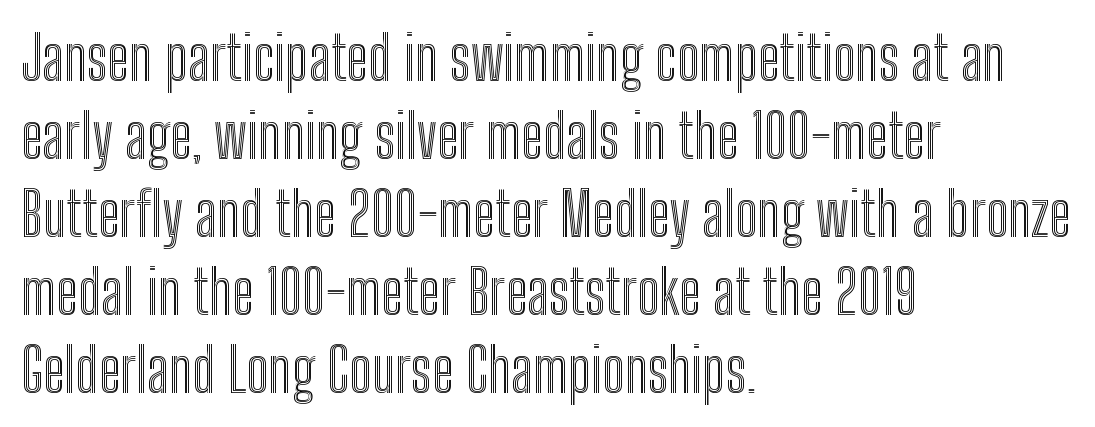
Q: Is the text italic (slanted)? A: No, it is upright.
Q: Is the text underlined? A: No.
Q: How is the paragraph aligned? A: Left-aligned.
Q: Is the spacing between letters normal or unusually wide? A: Normal.
Q: Is the spacing between lines tight, normal or loose? A: Normal.
Q: Width (condensed, normal, or wide)? A: Condensed.
Q: x-height? A: Medium.
Q: Monospaced? A: No.
